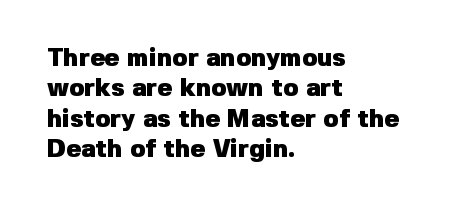
{"italic": "no", "bold": "yes", "underline": "no", "align": "left", "line_spacing_ratio": 1.22, "letter_spacing": "normal", "letter_spacing_em": 0.0, "glyph_px": 25}
